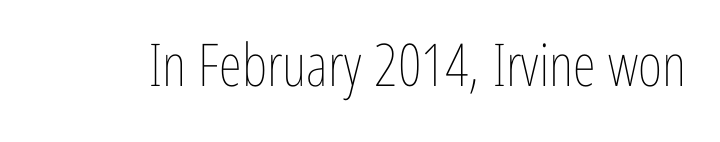
The letters advance in unequal steps, a hallmark of proportional type. A quiet, ordinary-to-light weight characterises the typeface. Glance below the letters and you will spot only blank space. How are the letters spaced? Ordinarily, with no added tracking. Tall strokes in this sample are plumb rather than angled.
